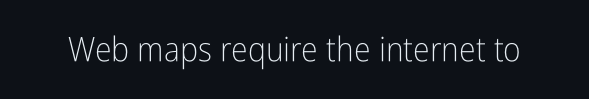
Tall strokes in this sample are plumb rather than angled. Observe the ordinary spacing: letters are neighbours, not strangers. The area under the type is left untouched. Nothing heavy about these letters — not bold at all.
